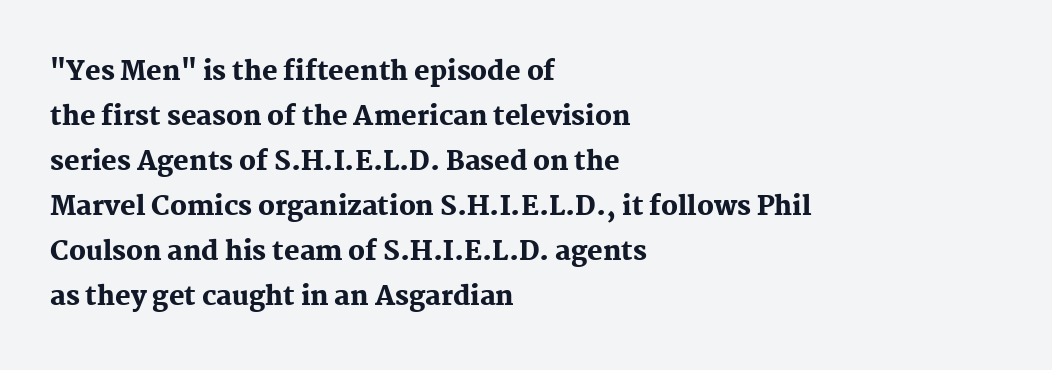
Strong, thick strokes mark this as bold type. This rendering uses left alignment, leaving the right contour irregular. A roman cut, with each character standing at attention. Plain, unruled lines of type. Students, note that the glyphs here touch the page at normal intervals.
